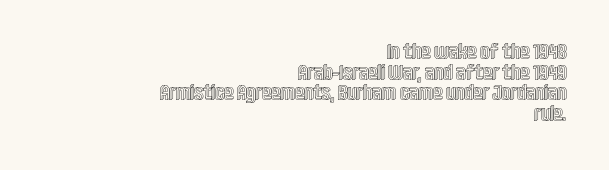
{"italic": "no", "underline": "no", "align": "right", "line_spacing": "tight", "line_spacing_ratio": 0.98, "letter_spacing": "normal", "letter_spacing_em": 0.0, "glyph_px": 21}
